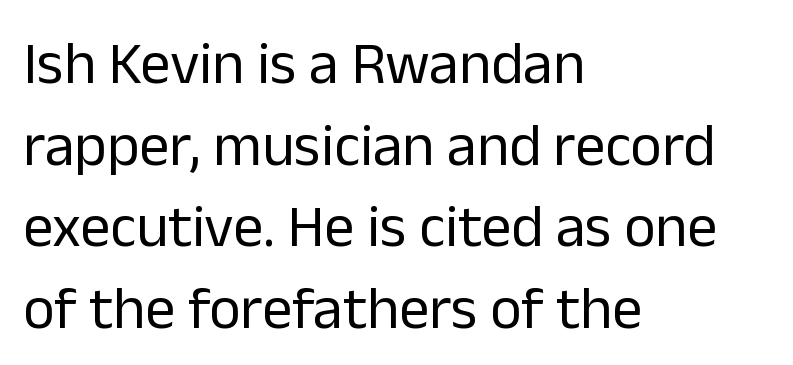
Q: Is the text bold? A: No.
Q: Is the text italic (slanted)? A: No, it is upright.
Q: Is the typeface a serif or a sans-serif typeface? A: Sans-serif.
Q: Is the text underlined? A: No.
Q: How is the paragraph aligned? A: Left-aligned.
Q: Is the spacing between letters normal or unusually wide? A: Normal.
Q: Is the spacing between lines tight, normal or loose? A: Normal.
Q: Width (condensed, normal, or wide)? A: Normal.
Q: Stroke contrast? A: Low.
Q: x-height? A: Medium.
Q: Monospaced? A: No.
